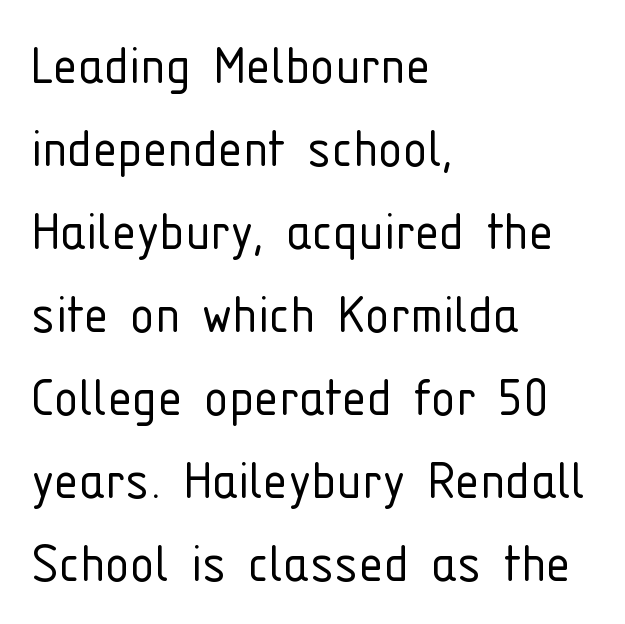
The image shows 62 px light, condensed sans-serif type, upright; set left-aligned, normal line spacing (1.34x), normal letter spacing, not underlined; low stroke contrast and a medium x-height.
